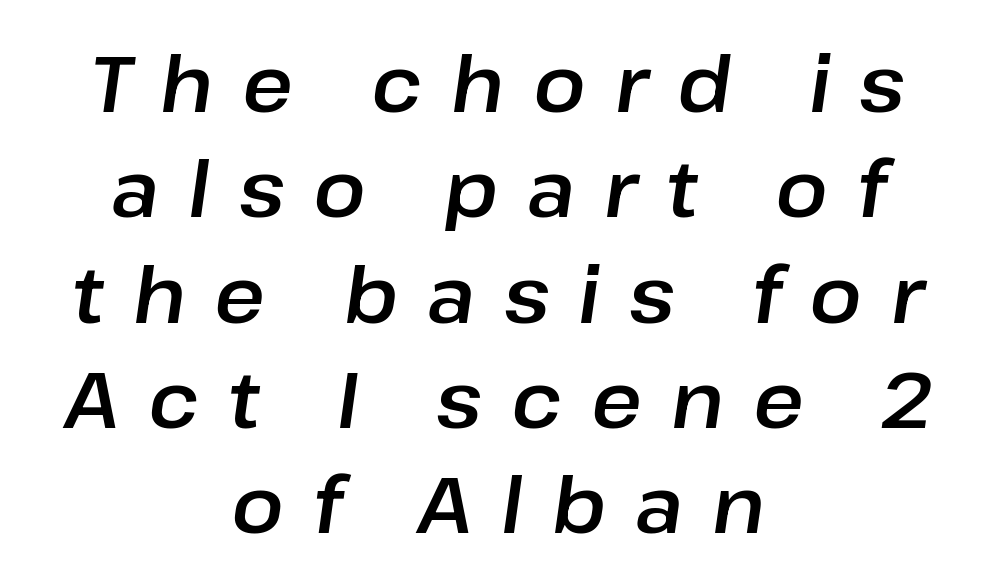
{"italic": "yes", "lean": "right", "slant_degrees": 8, "width": "normal", "stroke_contrast": "low", "x_height": "medium", "monospaced": "no", "underline": "no", "align": "center", "line_spacing": "normal", "line_spacing_ratio": 1.35, "letter_spacing": "wide", "letter_spacing_em": 0.37, "glyph_px": 78}
